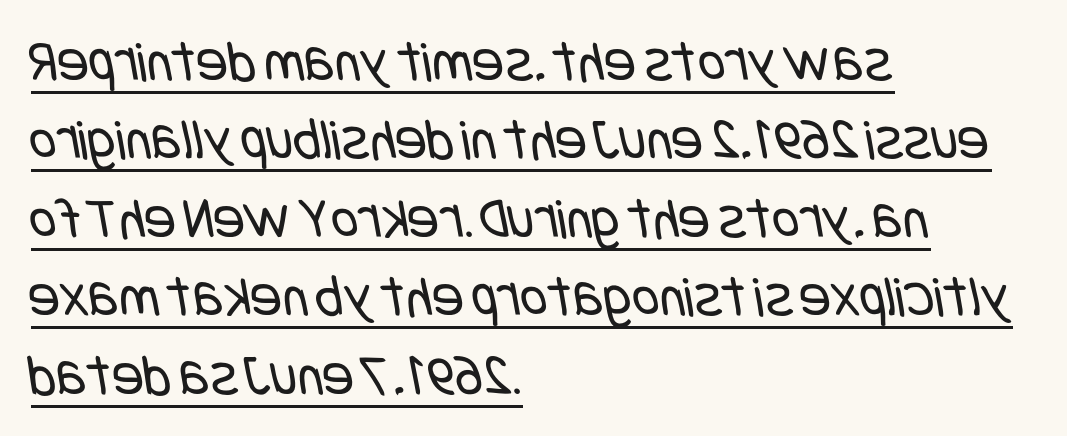
The image shows 59 px regular-weight, condensed sans-serif type; set left-aligned, normal line spacing (1.33x), normal letter spacing, underlined; low stroke contrast and a large x-height.
